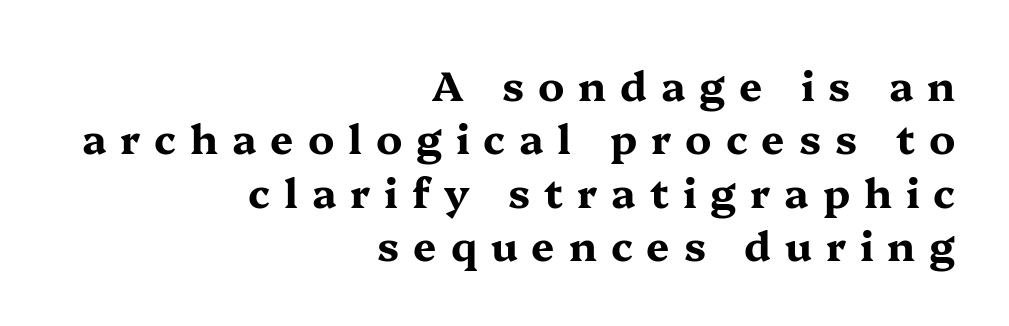
Does the copy run flush right? Yes — the right margin is perfectly even. The glyphs have the mass of a bold cut. A typesetter would call this proportional, since set widths differ per character. Clear beneath every line of the passage.
